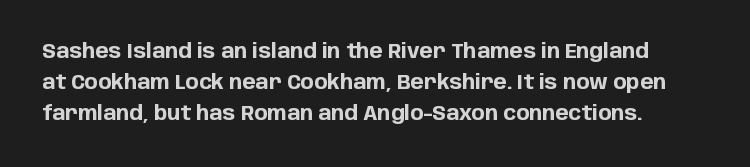
{"italic": "no", "bold": "yes", "underline": "no", "line_spacing": "normal", "line_spacing_ratio": 1.54, "letter_spacing": "normal", "letter_spacing_em": 0.0, "glyph_px": 20}
